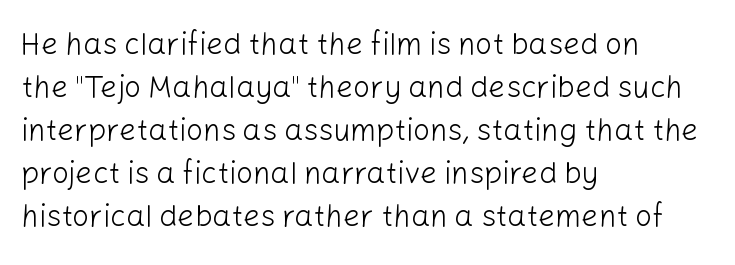
{"serif": "no", "italic": "no", "bold": "no", "weight": "light", "width": "normal", "stroke_contrast": "low", "x_height": "medium", "monospaced": "no", "underline": "no", "align": "left", "line_spacing": "normal", "line_spacing_ratio": 1.43, "letter_spacing": "normal", "letter_spacing_em": 0.0, "glyph_px": 30}
